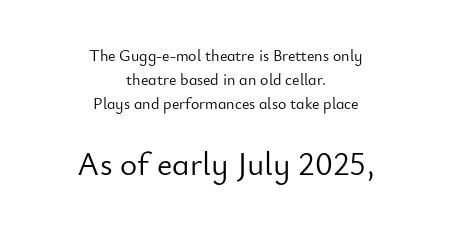
{"serif": "no", "italic": "no", "bold": "no", "weight": "light", "width": "normal", "stroke_contrast": "low", "x_height": "small", "monospaced": "no", "underline": "no", "align": "center", "line_spacing": "normal", "line_spacing_ratio": 1.5, "letter_spacing": "normal", "letter_spacing_em": 0.0, "larger_block": "second", "size_ratio": 2.06, "glyph_px": 33}
